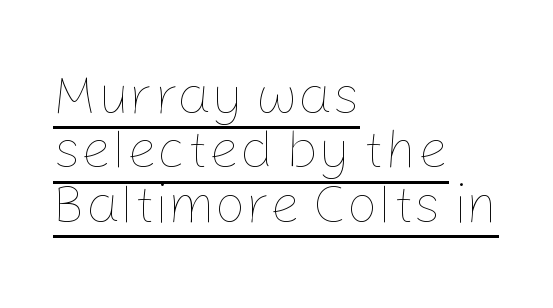
Reading down the block, your eye returns to a fixed left position each line. How are the letters spaced? Ordinarily, with no added tracking. Do the letters lean? They stand straight. Ink coverage per letter is moderate at most.
